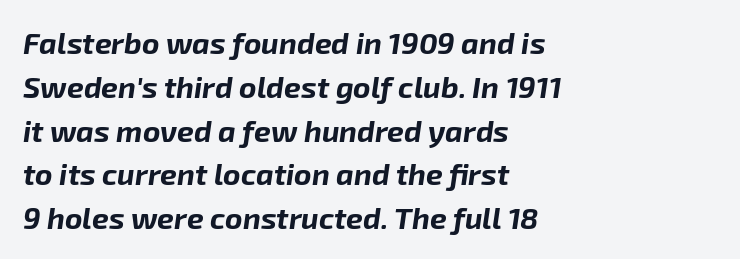
The image shows 30 px bold type, italic (leaning right); set left-aligned, normal line spacing (1.46x), normal letter spacing, not underlined; low stroke contrast and a medium x-height.
